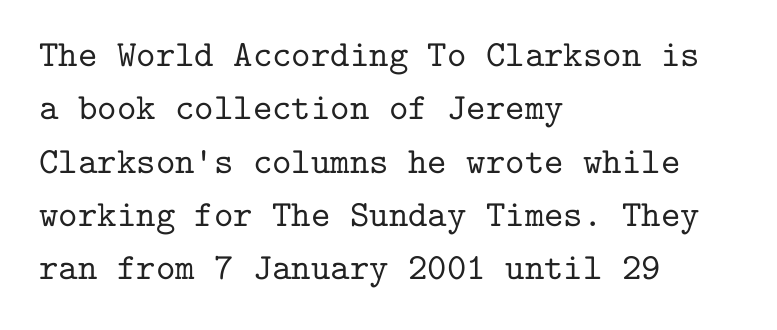
Upright lettering throughout. The compositor pushed each line to the left boundary. The leading is moderate, giving the passage an even texture. Does extra space separate the letters? No, they use regular spacing. Little horizontal feet cap the strokes, marking this as serif type. Monospaced: the letters line up in strict vertical columns.
